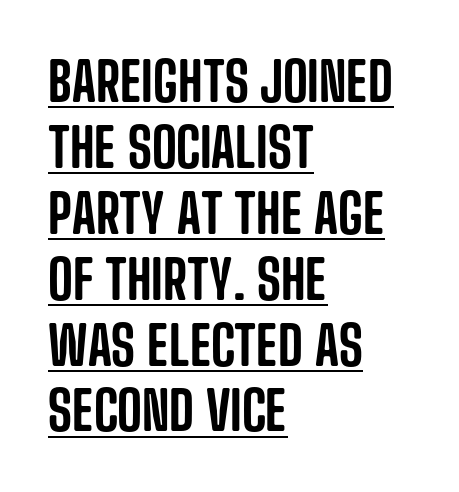
{"serif": "no", "italic": "no", "width": "condensed", "stroke_contrast": "low", "x_height": "large", "monospaced": "no", "underline": "yes", "align": "left", "line_spacing_ratio": 1.22, "letter_spacing": "normal", "letter_spacing_em": 0.0, "glyph_px": 54}
